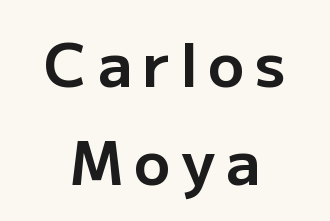
The type sits square on the baseline with zero lean. Is the block centered? Yes — each line is placed symmetrically about the middle. Note the varied advance widths — an 'i' is clearly narrower than an 'm'. Is the type bold? Yes — the strokes are clearly thick and heavy. In terms of letterform style, serifs are entirely absent.
